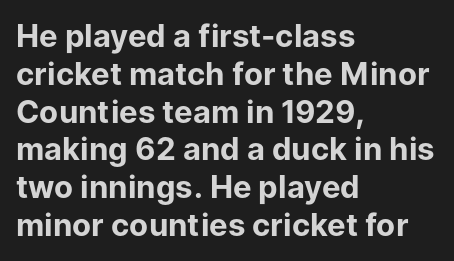
The image shows 31 px bold sans-serif type, upright; set left-aligned, line spacing 1.22x, normal letter spacing, not underlined; low stroke contrast and a medium x-height.
